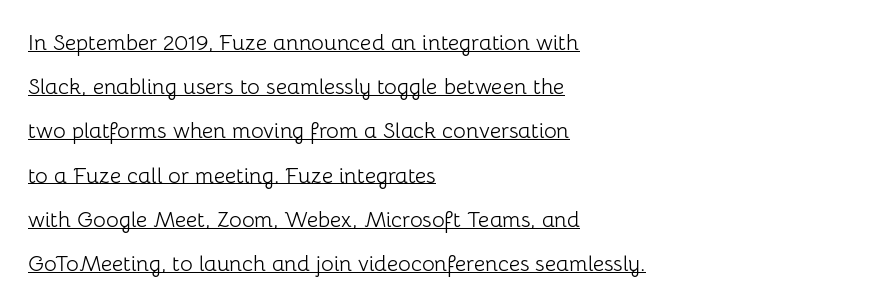
The image shows 22 px text type, upright; set left-aligned, loose line spacing (2.01x), normal letter spacing, underlined.
